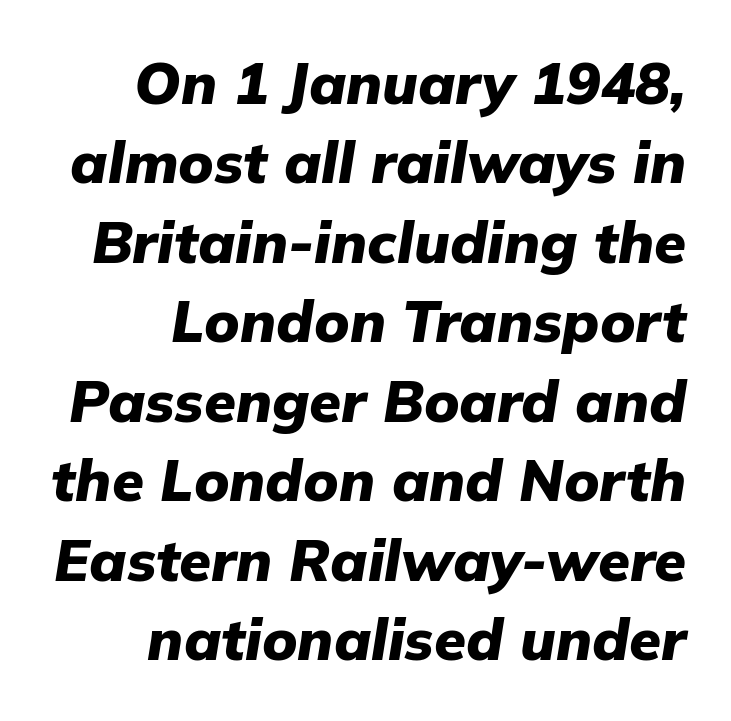
The image shows 58 px heavy type, italic (leaning right); set right-aligned, normal line spacing (1.37x), normal letter spacing, not underlined; low stroke contrast and a medium x-height.
